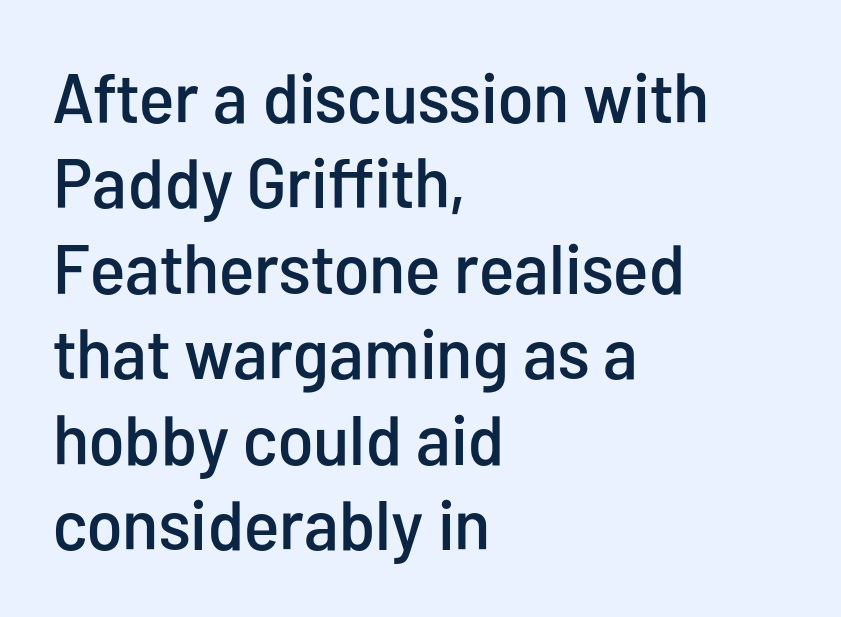
{"serif": "no", "italic": "no", "width": "condensed", "stroke_contrast": "low", "x_height": "medium", "monospaced": "no", "underline": "no", "align": "left", "line_spacing_ratio": 1.22, "letter_spacing": "normal", "letter_spacing_em": 0.0, "glyph_px": 70}
